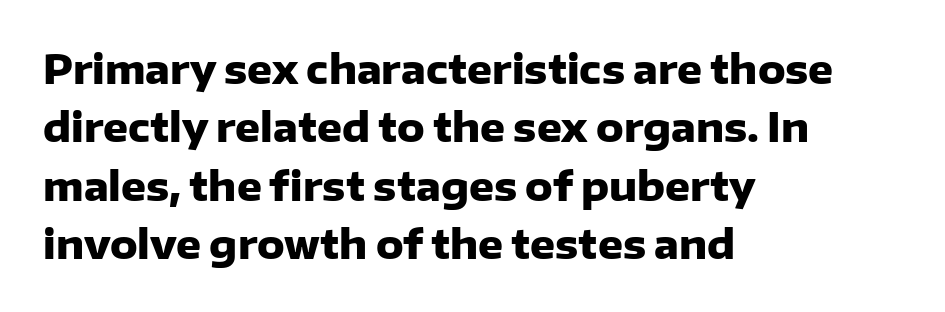
{"serif": "no", "italic": "no", "bold": "yes", "weight": "heavy", "width": "normal", "stroke_contrast": "low", "x_height": "medium", "monospaced": "no", "underline": "no", "align": "left", "line_spacing": "normal", "line_spacing_ratio": 1.5, "letter_spacing": "normal", "letter_spacing_em": 0.0, "glyph_px": 39}
